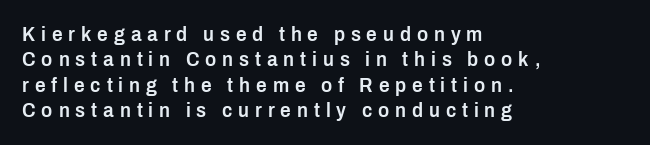
{"italic": "no", "bold": "semi", "underline": "no", "align": "left", "line_spacing_ratio": 1.21, "letter_spacing": "wide", "letter_spacing_em": 0.28, "glyph_px": 21}
